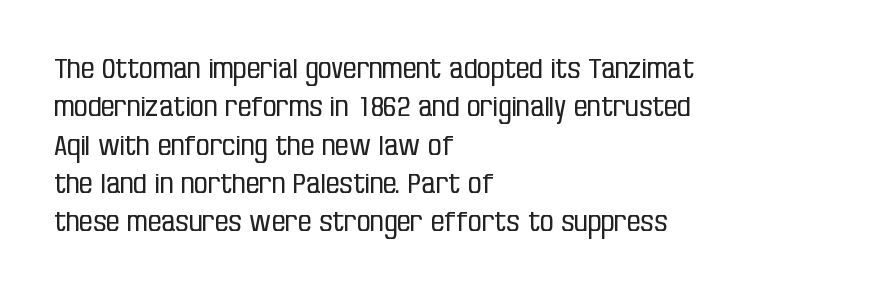
{"italic": "no", "bold": "no", "underline": "no", "align": "left", "line_spacing": "normal", "line_spacing_ratio": 1.42, "letter_spacing": "normal", "letter_spacing_em": 0.0, "glyph_px": 27}
